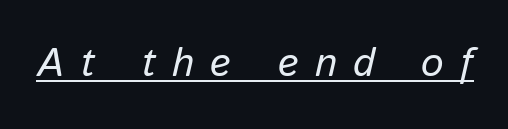
The image shows 40 px regular-weight type, italic (leaning right); set unusually wide letter spacing (+0.41 em), underlined; low stroke contrast and a medium x-height.
